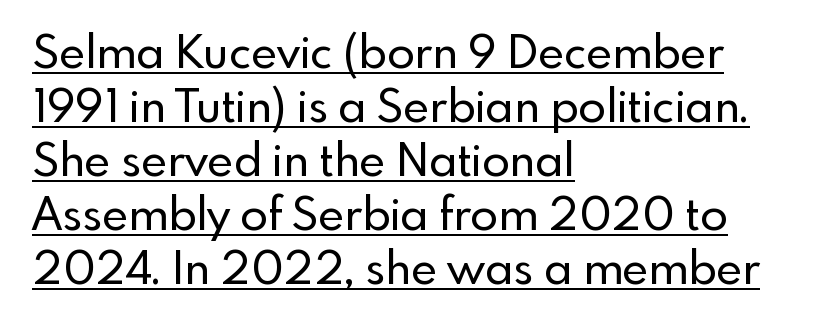
Q: Is the text italic (slanted)? A: No, it is upright.
Q: Is the typeface a serif or a sans-serif typeface? A: Sans-serif.
Q: Is the text underlined? A: Yes.
Q: How is the paragraph aligned? A: Left-aligned.
Q: Is the spacing between letters normal or unusually wide? A: Normal.
Q: Width (condensed, normal, or wide)? A: Normal.
Q: x-height? A: Small.
Q: Monospaced? A: No.
